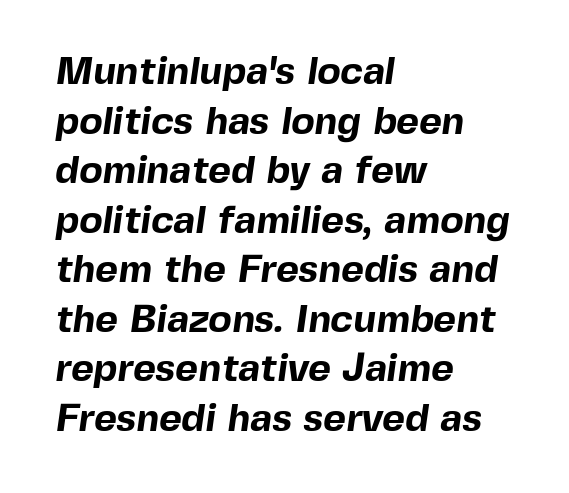
The image shows 39 px bold sans-serif type; set left-aligned, normal line spacing (1.27x), normal letter spacing, not underlined; a medium x-height.
